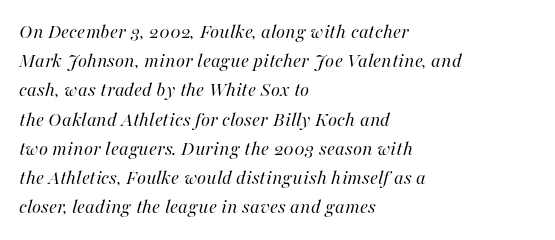
Q: Is the text bold? A: No.
Q: Is the text italic (slanted)? A: Yes, it leans right by about 16 degrees.
Q: Is the text underlined? A: No.
Q: How is the paragraph aligned? A: Left-aligned.
Q: Is the spacing between letters normal or unusually wide? A: Normal.
Q: Is the spacing between lines tight, normal or loose? A: Normal.
